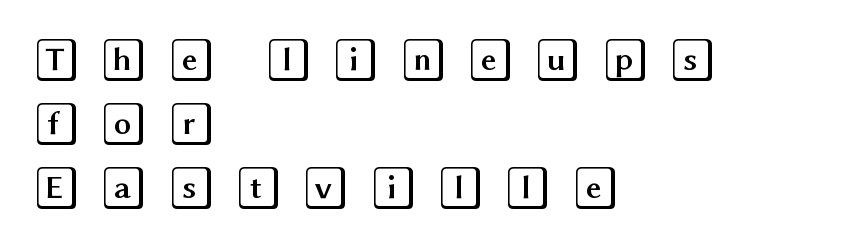
The image shows 44 px wide type, upright; set left-aligned, normal line spacing (1.46x), unusually wide letter spacing (+0.43 em), not underlined; a large x-height.
